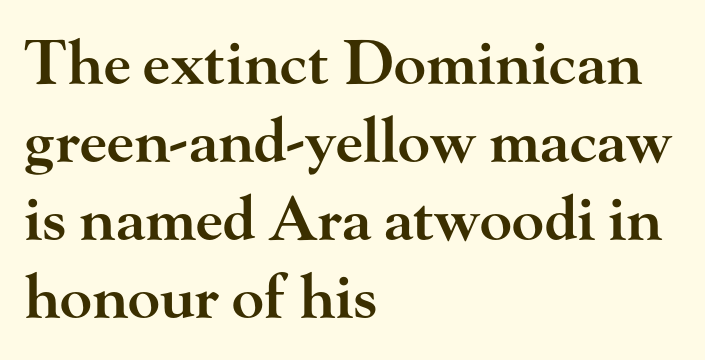
{"serif": "yes", "italic": "no", "bold": "semi", "weight": "semibold", "width": "wide", "stroke_contrast": "high", "x_height": "small", "monospaced": "no", "underline": "no", "align": "left", "line_spacing": "normal", "line_spacing_ratio": 1.3, "letter_spacing": "normal", "letter_spacing_em": 0.0, "glyph_px": 60}
